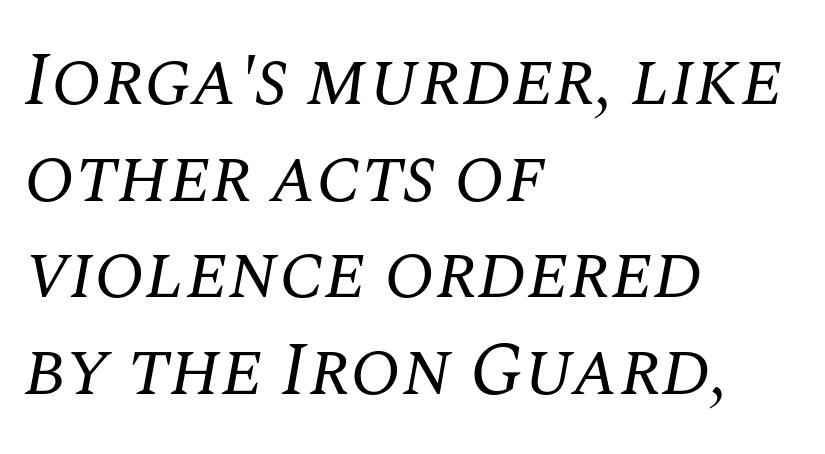
Each new line begins a customary step beneath the previous one. Notice how the passage keeps a crisp vertical edge on the left only. The rendering uses natural spacing where letterforms have individual widths. Check where the strokes stop: tiny serifs finish them off.
